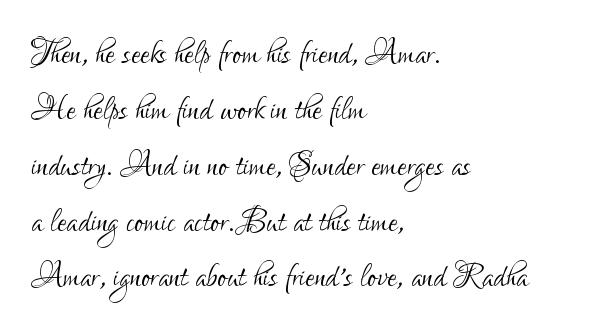
Q: Is the text bold? A: No.
Q: Is the text italic (slanted)? A: Yes.
Q: Is the typeface a serif or a sans-serif typeface? A: Sans-serif.
Q: Is the text underlined? A: No.
Q: How is the paragraph aligned? A: Left-aligned.
Q: Is the spacing between letters normal or unusually wide? A: Normal.
Q: Is the spacing between lines tight, normal or loose? A: Normal.
Q: Width (condensed, normal, or wide)? A: Condensed.
Q: Stroke contrast? A: Low.
Q: x-height? A: Small.
Q: Monospaced? A: No.
